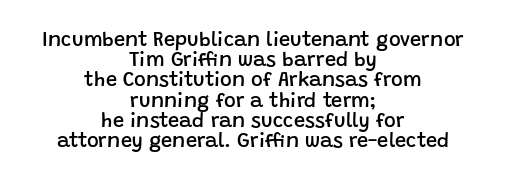
{"italic": "no", "bold": "semi", "underline": "no", "align": "center", "line_spacing": "tight", "line_spacing_ratio": 1.01, "letter_spacing": "normal", "letter_spacing_em": 0.0, "glyph_px": 20}
